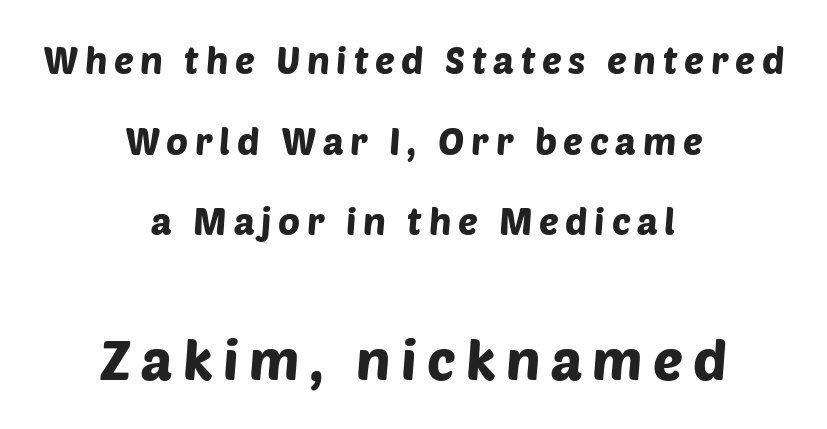
The characters display no serif detailing; their extremities are plain. The block of text is sparse from top to bottom, with ample space between rows. Descender tails drop into unmarked territory. The rendering uses natural spacing where letterforms have individual widths.
